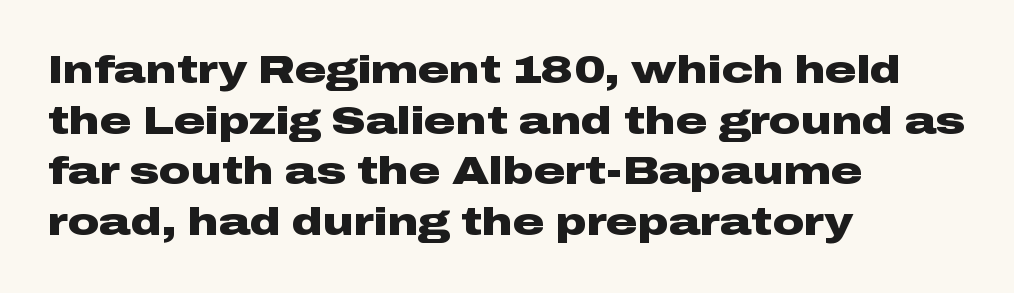
Vertical spacing — default. The foot of each line stays bare and open. Horizontal alignment here is leftward, the default for most running prose. To sum up the face: it is a sans, with no serifs. Glyph-to-glyph distance matches everyday printed text.
